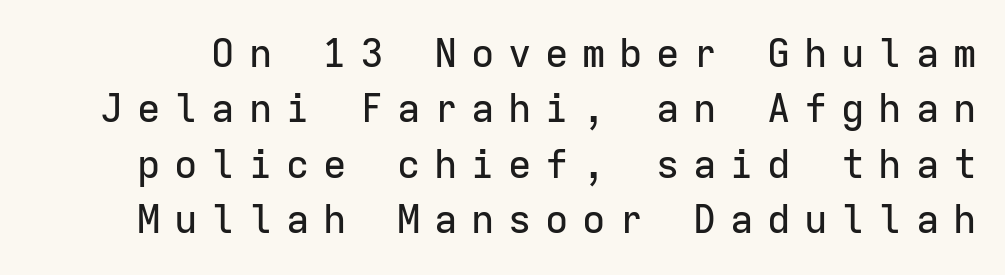
{"serif": "no", "italic": "no", "width": "normal", "stroke_contrast": "low", "x_height": "medium", "monospaced": "yes", "underline": "no", "line_spacing": "normal", "line_spacing_ratio": 1.42, "letter_spacing": "wide", "letter_spacing_em": 0.35, "glyph_px": 39}
